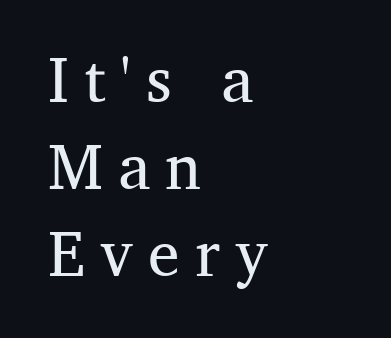
Q: Is the text bold? A: No.
Q: Is the text italic (slanted)? A: No, it is upright.
Q: Is the typeface a serif or a sans-serif typeface? A: Serif.
Q: Is the text underlined? A: No.
Q: How is the paragraph aligned? A: Left-aligned.
Q: Is the spacing between letters normal or unusually wide? A: Unusually wide.
Q: Is the spacing between lines tight, normal or loose? A: Normal.
Q: Width (condensed, normal, or wide)? A: Normal.
Q: Stroke contrast? A: Medium.
Q: x-height? A: Medium.
Q: Monospaced? A: No.
